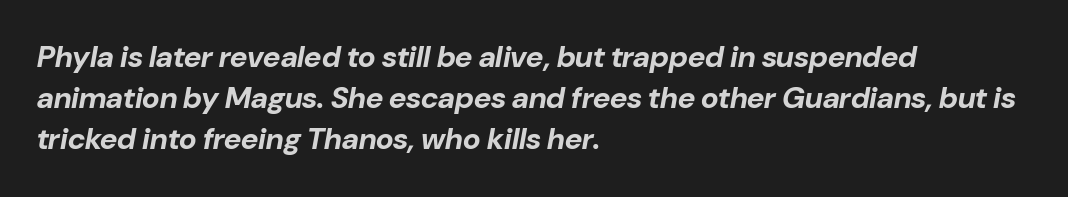
The image shows 30 px bold type, italic (leaning right); set left-aligned, normal line spacing (1.37x), normal letter spacing, not underlined; low stroke contrast and a medium x-height.
